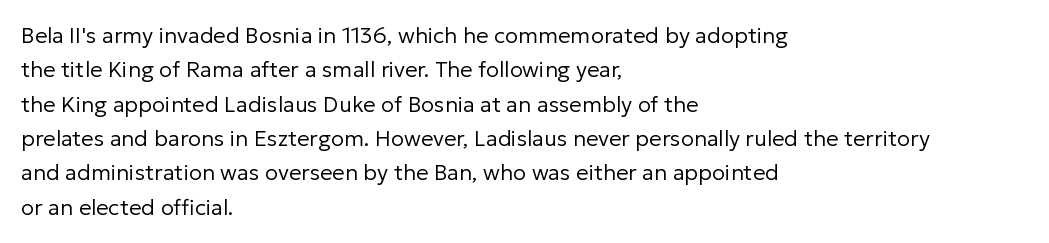
The image shows 22 px text type, upright; set left-aligned, normal line spacing (1.56x), normal letter spacing, not underlined.
